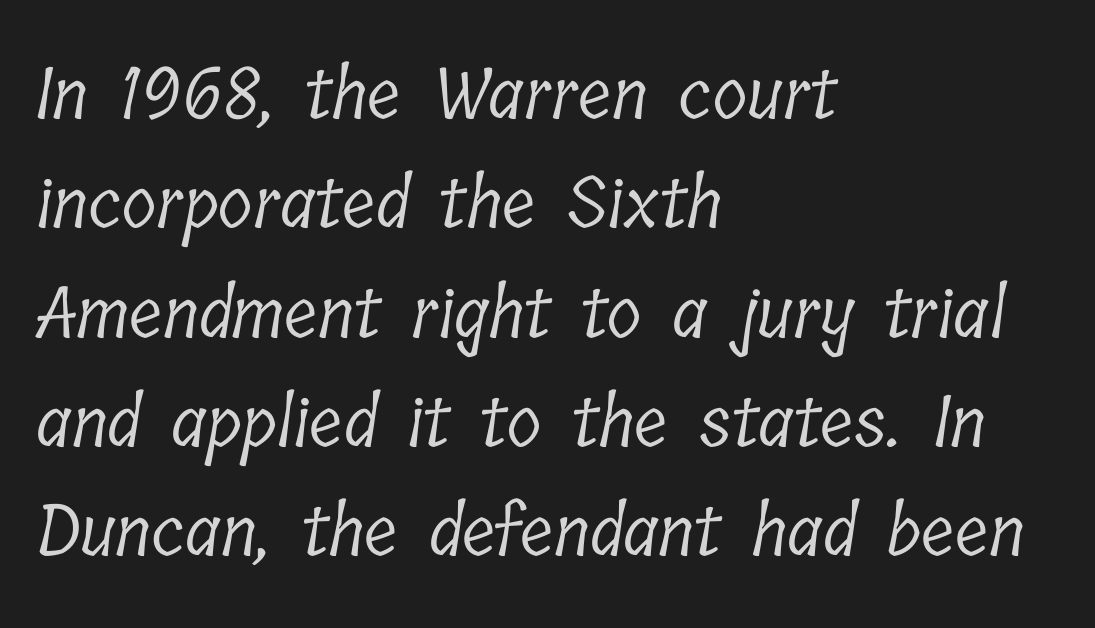
The image shows 71 px light, condensed serif type; set left-aligned, normal line spacing (1.54x), normal letter spacing, not underlined; low stroke contrast and a medium x-height.
